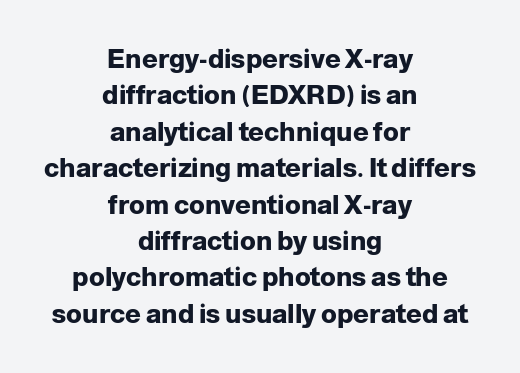
The image shows 26 px bold type, upright; set centered, normal line spacing (1.4x), normal letter spacing, not underlined.
